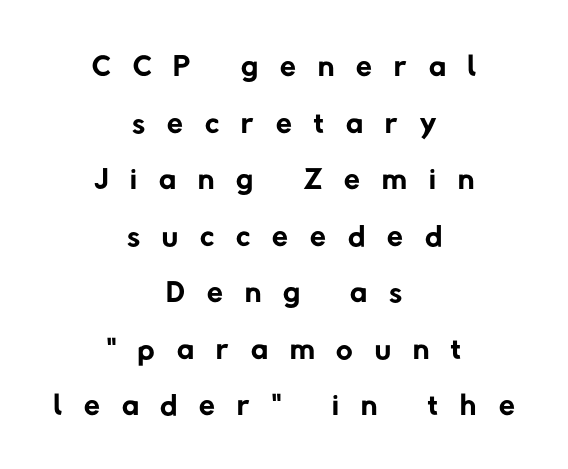
The passage shown is typed in a proportional face where columns would drift. This rendering employs a face without finishing strokes, i.e., a sans-serif. Nobody drew a line under any word here. These lines are centered, leaving both edges ragged.
